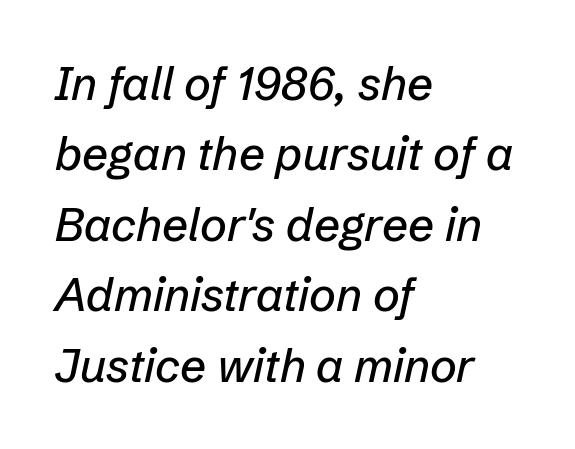
The image shows 46 px text type, italic (leaning right); set left-aligned, normal line spacing (1.53x), normal letter spacing, not underlined; low stroke contrast and a medium x-height.
